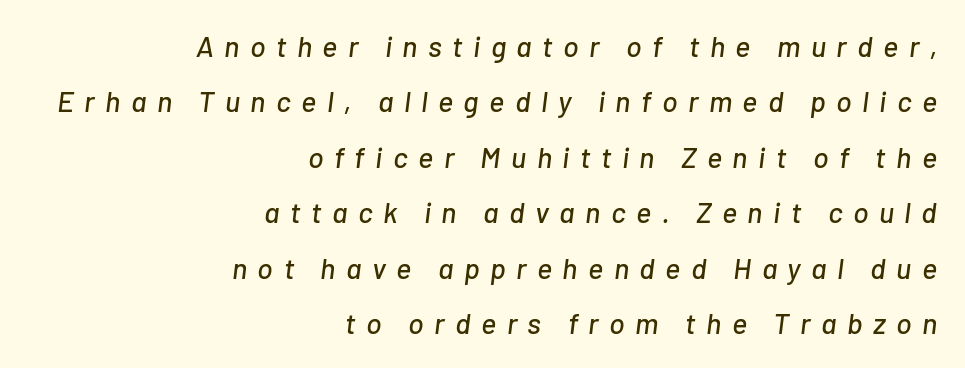
The image shows 29 px text type, italic (leaning right); set right-aligned, loose line spacing (1.91x), unusually wide letter spacing (+0.36 em), not underlined; low stroke contrast and a medium x-height.
